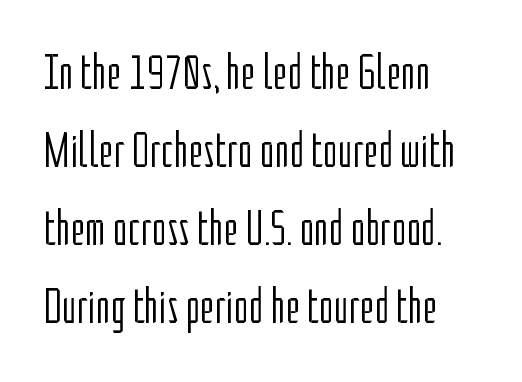
The image shows 50 px light, condensed sans-serif type, upright; set left-aligned, normal line spacing (1.56x), normal letter spacing, not underlined; low stroke contrast and a medium x-height.
